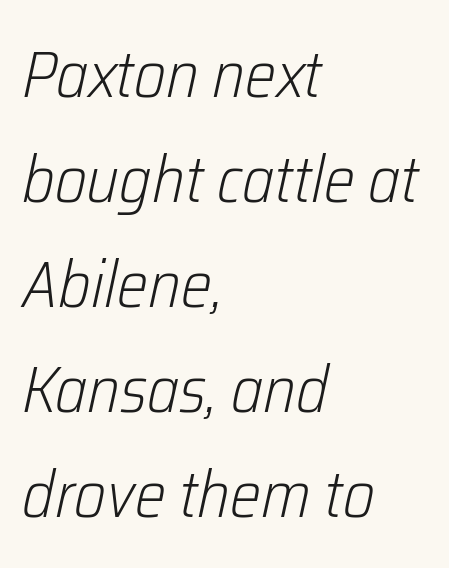
Q: Is the text bold? A: No.
Q: Is the text italic (slanted)? A: Yes, it leans right by about 12 degrees.
Q: Is the text underlined? A: No.
Q: How is the paragraph aligned? A: Left-aligned.
Q: Is the spacing between letters normal or unusually wide? A: Normal.
Q: Is the spacing between lines tight, normal or loose? A: Normal.
Q: Width (condensed, normal, or wide)? A: Condensed.
Q: Stroke contrast? A: Low.
Q: x-height? A: Medium.
Q: Monospaced? A: No.
